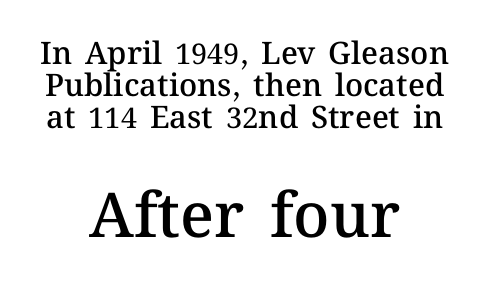
Unmarked baselines from the first word to the last. Line starts and ends both wander, symmetrically. Here the glyphs are tracked normally, forming tight word shapes. When letters stand straight like this, we call the style roman or upright. A fair bit of extra ink — the face is semibold, not bold.
